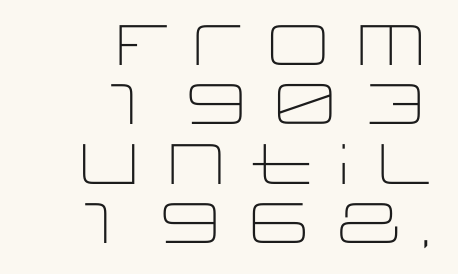
The image shows 57 px light, wide sans-serif type, upright; set tight line spacing (1.04x), normal letter spacing, not underlined; low stroke contrast and a large x-height.
